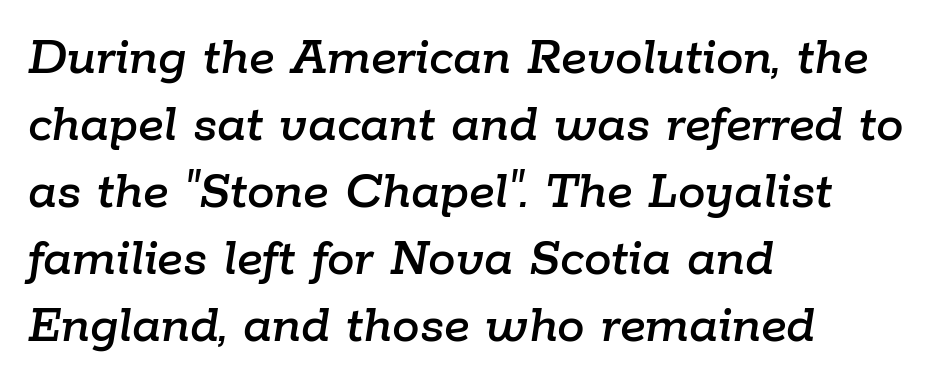
This sample has the flowing, uneven cadence of proportional lettering. Underlining? Definitely not there. These lines stack with their left ends in a neat column. This sample uses an oblique cut, with every glyph tilted off the vertical. Default kerning and tracking; the words read as compact shapes.
